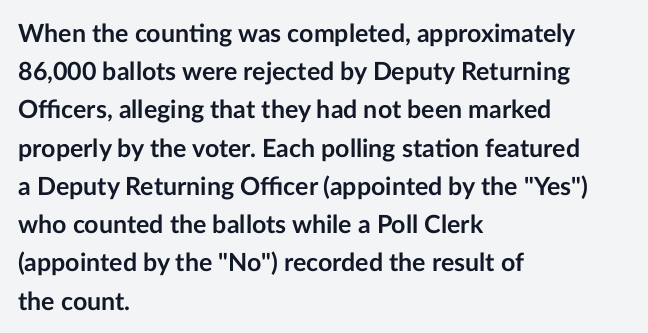
Lines of text with bare space underneath. Quick note: interline space is typical. The line texture is even and compact thanks to regular tracking. The letters stand straight up with perfectly vertical stems. I'd describe the lettering as bold — thick and assertive.
